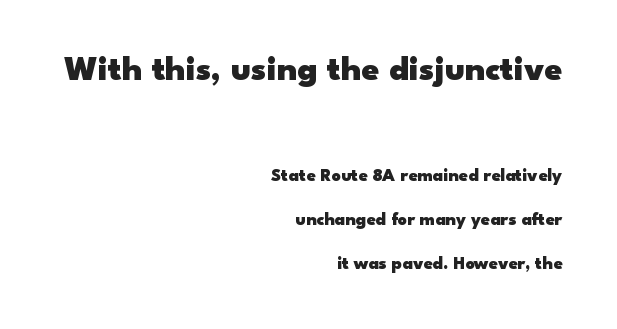
Q: Is the text bold? A: Yes.
Q: Is the text italic (slanted)? A: No, it is upright.
Q: Is the typeface a serif or a sans-serif typeface? A: Sans-serif.
Q: Is the text underlined? A: No.
Q: How is the paragraph aligned? A: Right-aligned.
Q: Is the spacing between letters normal or unusually wide? A: Normal.
Q: Is the spacing between lines tight, normal or loose? A: Loose.
Q: Which block of text is set in a larger size, the first (top) or the second (bottom)? A: The first (top) one.
Q: Width (condensed, normal, or wide)? A: Wide.
Q: Stroke contrast? A: Low.
Q: x-height? A: Small.
Q: Monospaced? A: No.
